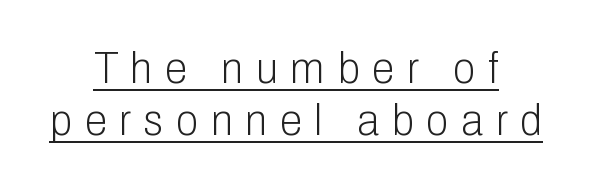
{"serif": "no", "italic": "no", "bold": "no", "weight": "light", "width": "condensed", "stroke_contrast": "low", "x_height": "medium", "monospaced": "no", "underline": "yes", "align": "center", "line_spacing_ratio": 1.16, "letter_spacing": "wide", "letter_spacing_em": 0.29, "glyph_px": 45}
